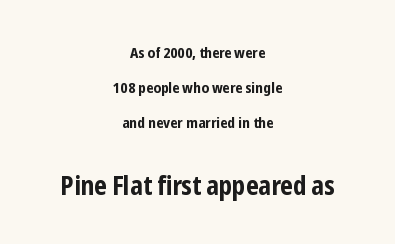
{"italic": "no", "bold": "yes", "underline": "no", "align": "center", "line_spacing": "loose", "line_spacing_ratio": 2.33, "letter_spacing": "normal", "letter_spacing_em": 0.0, "larger_block": "second", "size_ratio": 1.73, "glyph_px": 26}
